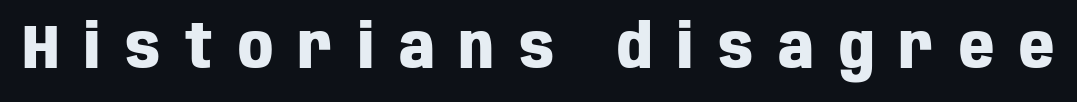
Q: Is the text bold? A: Yes.
Q: Is the text italic (slanted)? A: No, it is upright.
Q: Is the typeface a serif or a sans-serif typeface? A: Sans-serif.
Q: Is the text underlined? A: No.
Q: Is the spacing between letters normal or unusually wide? A: Unusually wide.
Q: Width (condensed, normal, or wide)? A: Condensed.
Q: Stroke contrast? A: Low.
Q: x-height? A: Large.
Q: Monospaced? A: No.
